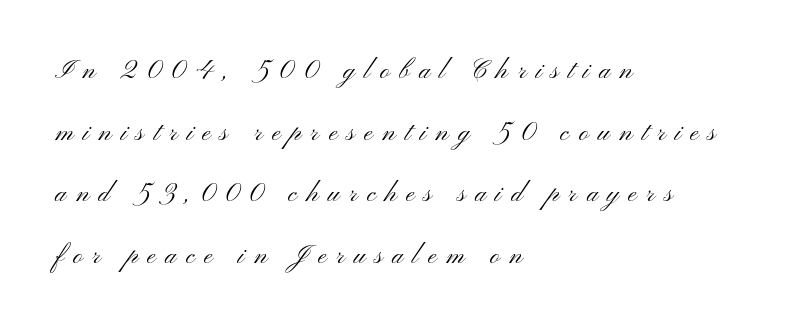
Q: Is the text bold? A: No.
Q: Is the text italic (slanted)? A: Yes.
Q: Is the text underlined? A: No.
Q: How is the paragraph aligned? A: Left-aligned.
Q: Is the spacing between letters normal or unusually wide? A: Unusually wide.
Q: Is the spacing between lines tight, normal or loose? A: Loose.
